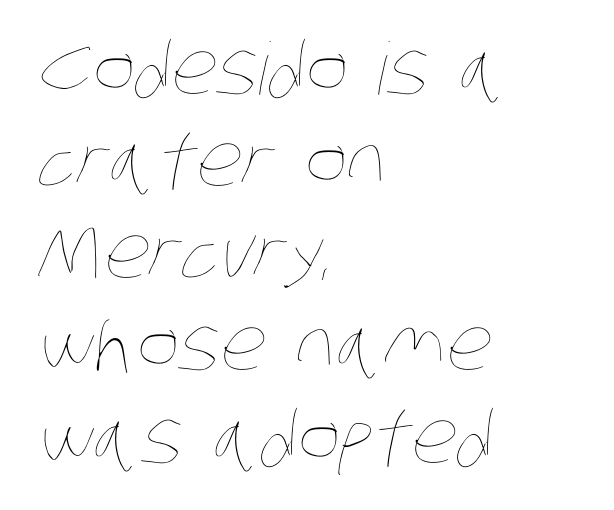
{"bold": "no", "weight": "thin", "width": "condensed", "stroke_contrast": "low", "x_height": "large", "monospaced": "no", "underline": "no", "align": "left", "line_spacing": "normal", "line_spacing_ratio": 1.28, "letter_spacing": "normal", "letter_spacing_em": 0.0, "glyph_px": 72}
